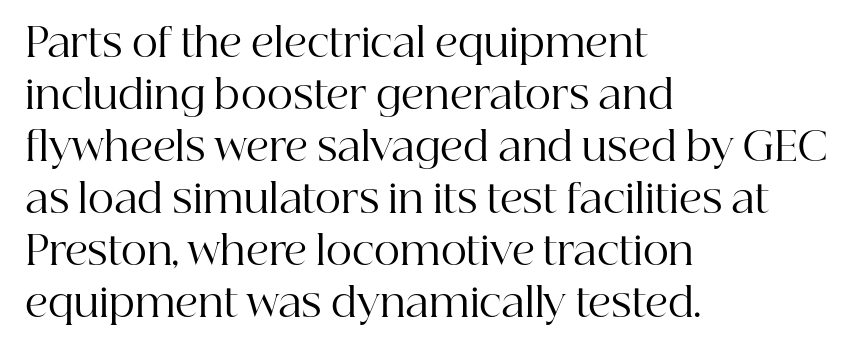
The image shows 40 px regular-weight serif type, upright; set left-aligned, normal line spacing (1.3x), normal letter spacing, not underlined; high stroke contrast and a medium x-height.
